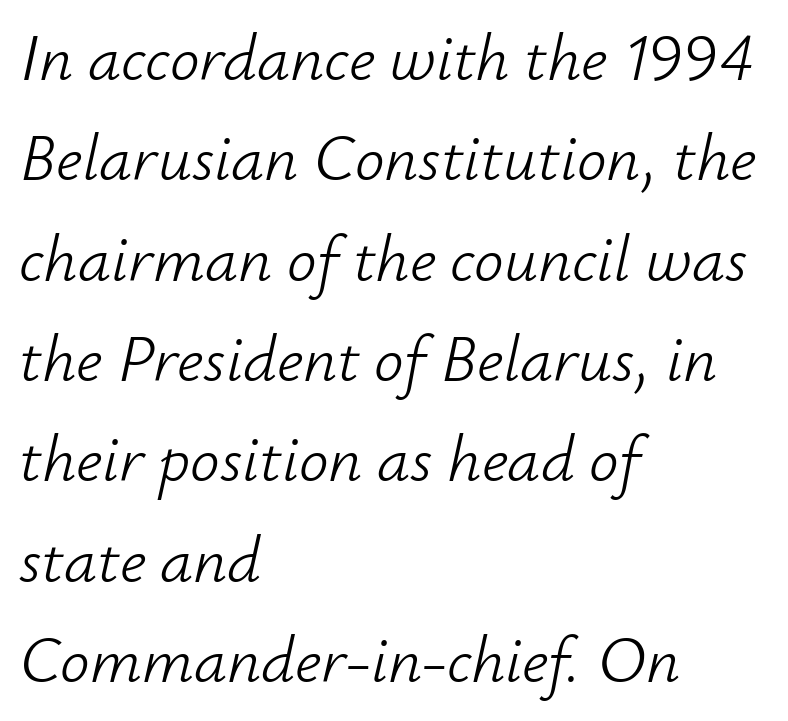
Q: Is the text bold? A: No.
Q: Is the text italic (slanted)? A: Yes, it leans right by about 12 degrees.
Q: Is the text underlined? A: No.
Q: How is the paragraph aligned? A: Left-aligned.
Q: Is the spacing between letters normal or unusually wide? A: Normal.
Q: Is the spacing between lines tight, normal or loose? A: Normal.
Q: Width (condensed, normal, or wide)? A: Normal.
Q: Stroke contrast? A: Low.
Q: x-height? A: Small.
Q: Monospaced? A: No.
